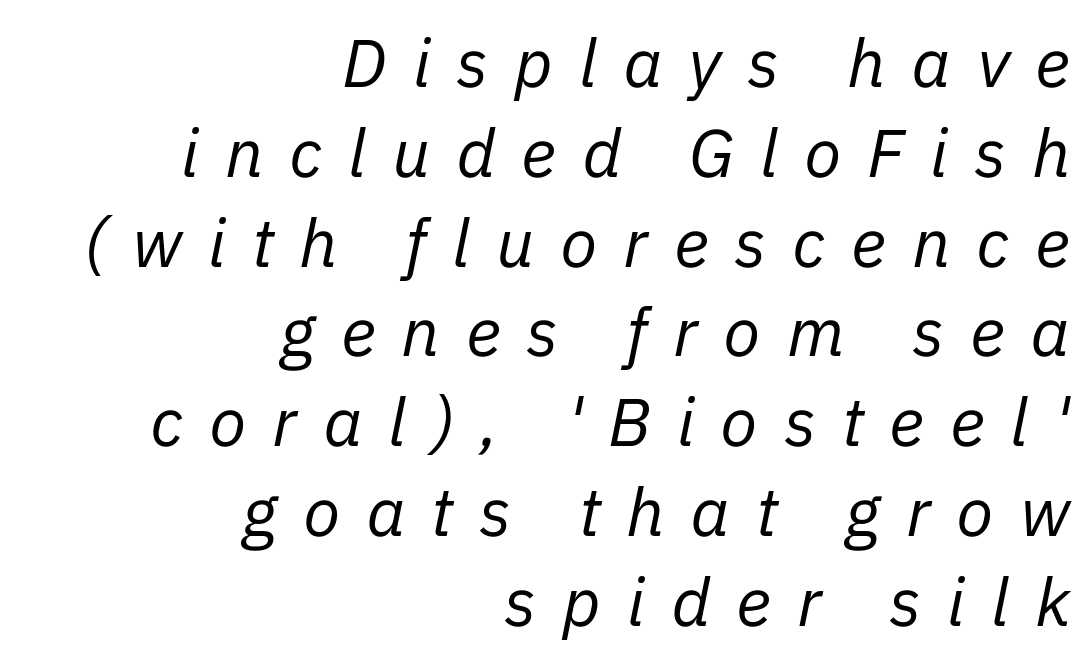
{"italic": "yes", "lean": "right", "slant_degrees": 11, "bold": "no", "weight": "regular", "width": "normal", "stroke_contrast": "low", "x_height": "medium", "monospaced": "no", "underline": "no", "align": "right", "line_spacing": "normal", "line_spacing_ratio": 1.32, "letter_spacing": "wide", "letter_spacing_em": 0.38, "glyph_px": 68}
